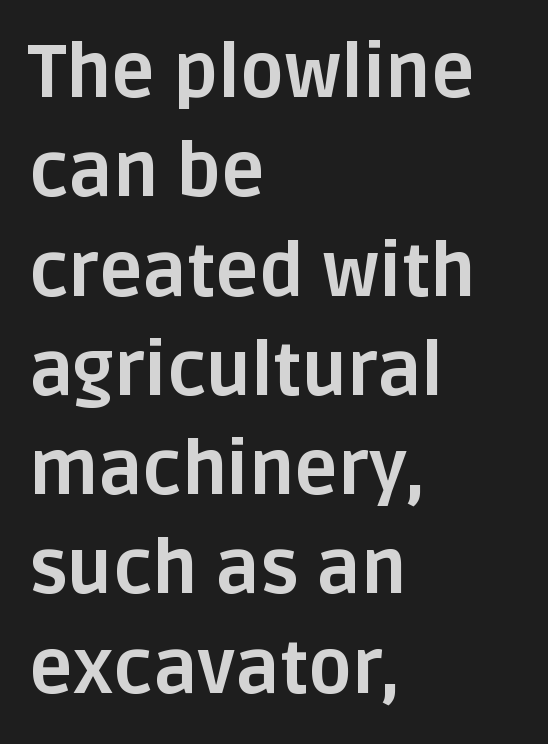
{"serif": "no", "italic": "no", "bold": "yes", "weight": "bold", "width": "normal", "stroke_contrast": "low", "x_height": "large", "monospaced": "no", "underline": "no", "align": "left", "line_spacing": "normal", "line_spacing_ratio": 1.36, "letter_spacing": "normal", "letter_spacing_em": 0.0, "glyph_px": 73}
